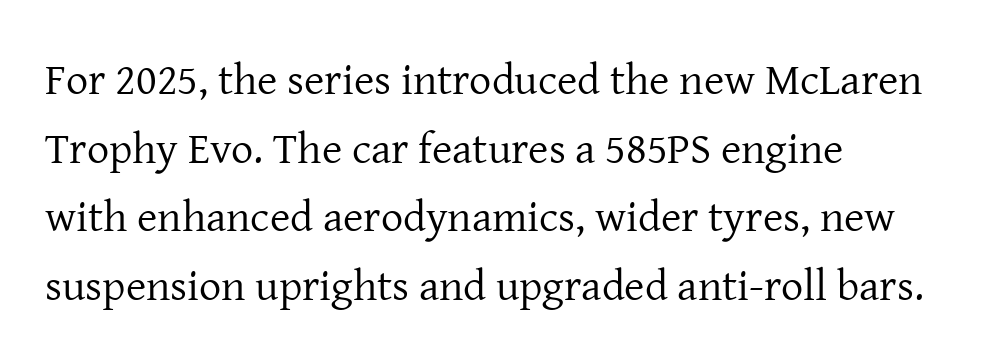
Clear beneath every line of the passage. Evenly set lines give the paragraph a standard silhouette. No chunkiness to these letters — they're not bold. The lines in this sample share a left origin and differ only in where they stop. Designer's note — italics off, roman on. The characters display serif detailing at their extremities.
